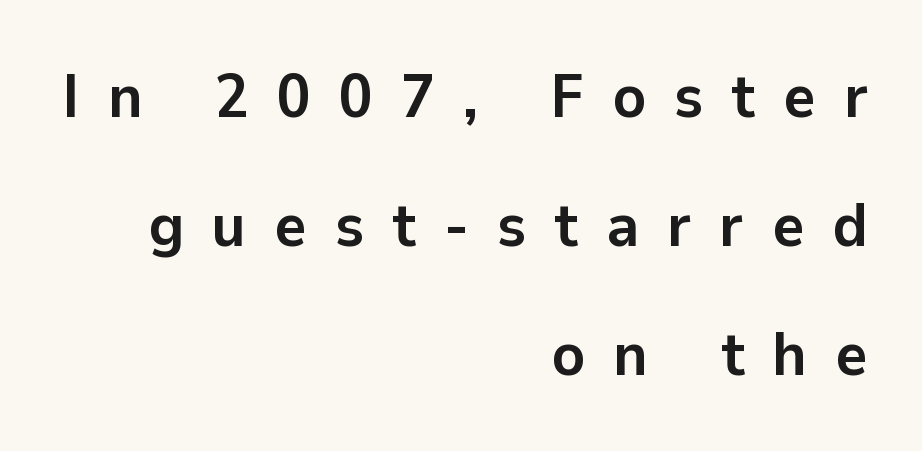
Is there any slant? The stems are plumb. Words appear elongated and porous because spacing is wide. Does the type have serifs? No, each stem ends abruptly. Typeset ragged left — the right edge is the straight one. What weight is shown? A full bold with thick strokes. Each letter keeps its own natural width here, so spacing adapts to shape.
